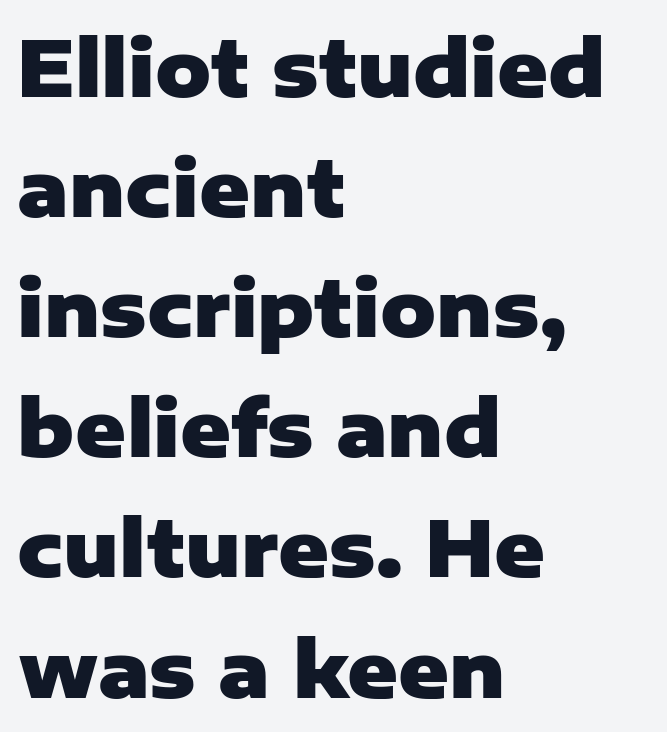
Q: Is the text bold? A: Yes.
Q: Is the text italic (slanted)? A: No, it is upright.
Q: Is the typeface a serif or a sans-serif typeface? A: Sans-serif.
Q: Is the text underlined? A: No.
Q: How is the paragraph aligned? A: Left-aligned.
Q: Is the spacing between letters normal or unusually wide? A: Normal.
Q: Is the spacing between lines tight, normal or loose? A: Normal.
Q: Width (condensed, normal, or wide)? A: Normal.
Q: Stroke contrast? A: Low.
Q: x-height? A: Medium.
Q: Monospaced? A: No.
